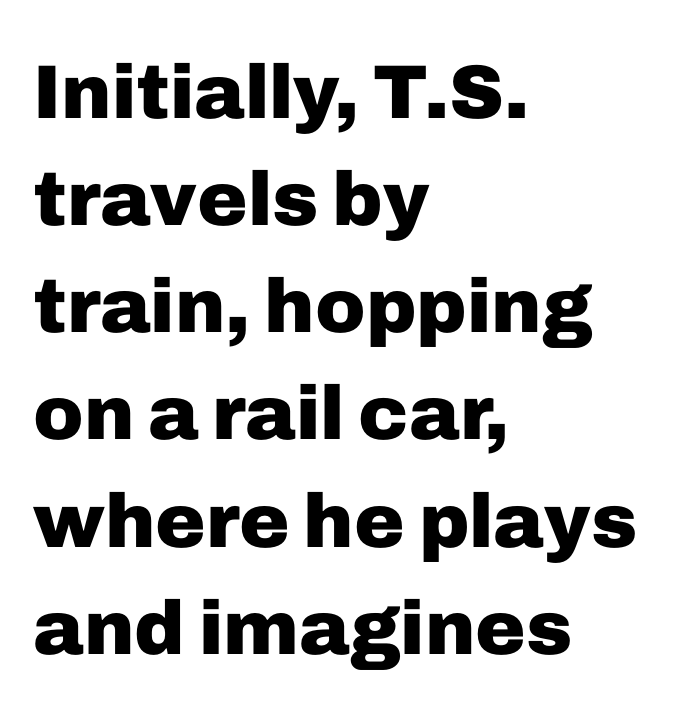
Think of a printed novel: that variable character pitch is what you see here. The text block is weighted toward the left margin, trailing off unevenly rightward. The typeface chosen for these lines omits serifs. The letters stand upright; this is a roman face. The vertical gap from one line to the next is medium. Anything drawn beneath the words? Only blank space.
